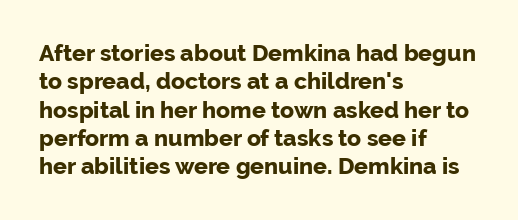
{"italic": "no", "bold": "yes", "underline": "no", "align": "left", "line_spacing_ratio": 1.23, "letter_spacing": "normal", "letter_spacing_em": 0.0, "glyph_px": 23}
